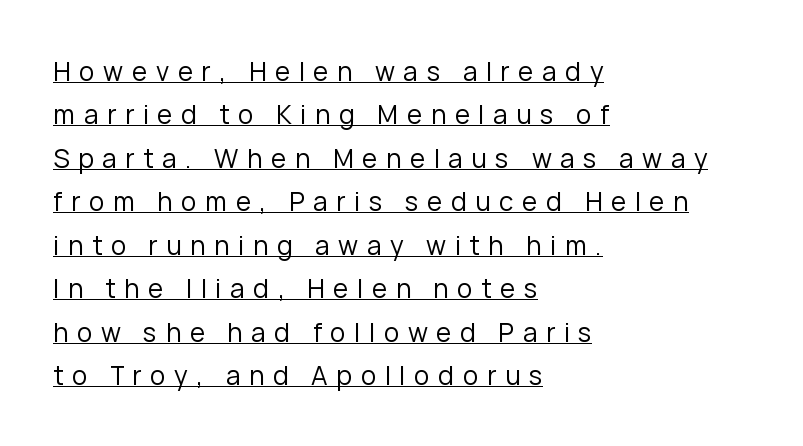
Posture: vertical. Left-aligned paragraph, ragged on the right. Underlining? Definitely there. Honestly, the row spacing looks completely unremarkable. Stems and bowls with no extra thickness — not bold.
